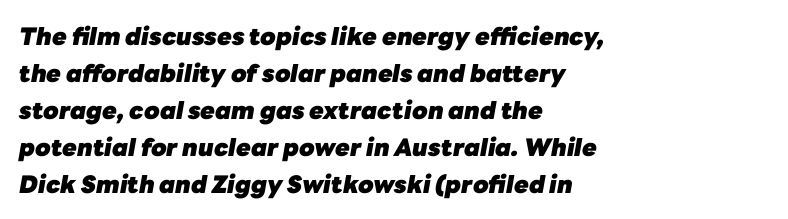
Q: Is the text bold? A: Yes.
Q: Is the text italic (slanted)? A: Yes, it leans right by about 10 degrees.
Q: Is the text underlined? A: No.
Q: How is the paragraph aligned? A: Left-aligned.
Q: Is the spacing between letters normal or unusually wide? A: Normal.
Q: Is the spacing between lines tight, normal or loose? A: Normal.
